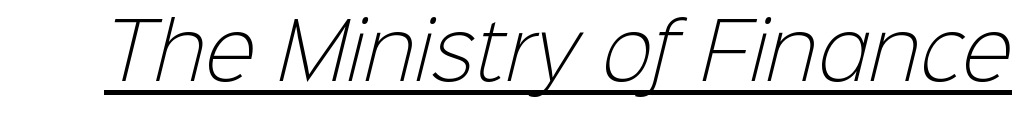
On a weight scale, this lands at 450 or below. Is this a fixed-width face? No — the glyphs have proportional, varying widths. Compared with undecorated copy, this sample adds a rule below the words. The type is set solid horizontally, with unmodified tracking. I'd call this a sans setting — the letters go barefoot.
